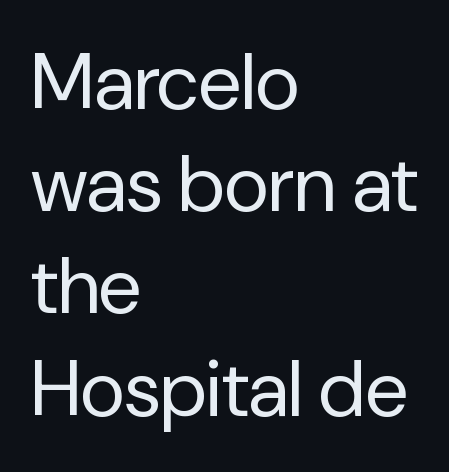
{"serif": "no", "italic": "no", "bold": "no", "weight": "regular", "width": "normal", "stroke_contrast": "low", "x_height": "medium", "monospaced": "no", "underline": "no", "align": "left", "line_spacing": "normal", "line_spacing_ratio": 1.31, "letter_spacing": "normal", "letter_spacing_em": 0.0, "glyph_px": 78}
